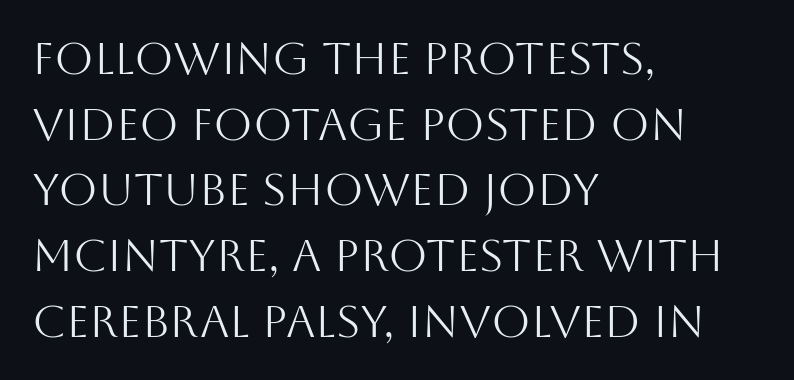
The image shows 45 px light sans-serif type, upright; set left-aligned, normal line spacing (1.46x), normal letter spacing, not underlined; medium stroke contrast and a large x-height.
